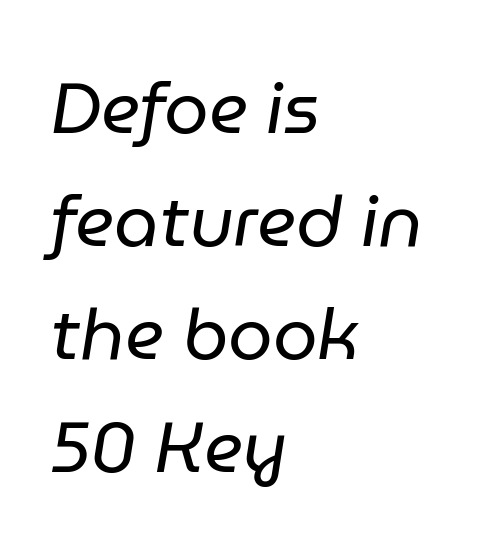
Q: Is the text bold? A: No.
Q: Is the text italic (slanted)? A: Yes, it leans right by about 9 degrees.
Q: Is the text underlined? A: No.
Q: How is the paragraph aligned? A: Left-aligned.
Q: Is the spacing between letters normal or unusually wide? A: Normal.
Q: Is the spacing between lines tight, normal or loose? A: Normal.
Q: Width (condensed, normal, or wide)? A: Normal.
Q: Stroke contrast? A: Low.
Q: x-height? A: Medium.
Q: Monospaced? A: No.
